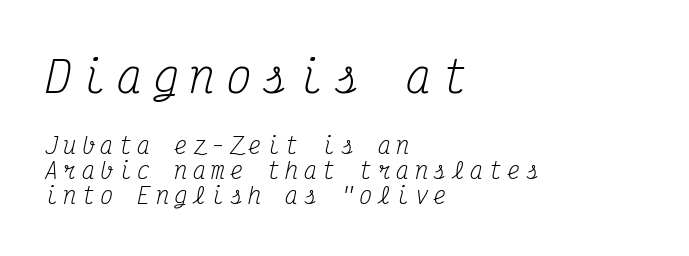
Q: Is the text bold? A: No.
Q: Is the text italic (slanted)? A: Yes, it leans right by about 12 degrees.
Q: Is the typeface a serif or a sans-serif typeface? A: Serif.
Q: Is the text underlined? A: No.
Q: How is the paragraph aligned? A: Left-aligned.
Q: Is the spacing between letters normal or unusually wide? A: Unusually wide.
Q: Is the spacing between lines tight, normal or loose? A: Tight.
Q: Which block of text is set in a larger size, the first (top) or the second (bottom)? A: The first (top) one.
Q: Width (condensed, normal, or wide)? A: Condensed.
Q: Stroke contrast? A: Medium.
Q: x-height? A: Medium.
Q: Monospaced? A: Yes.
